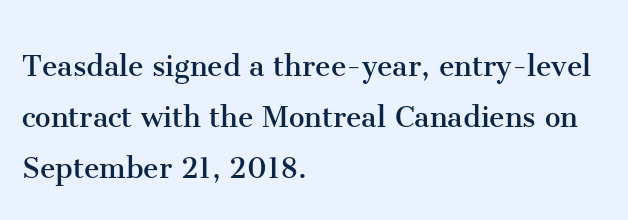
The type family on display is of the serif kind. The horizontal fit of the characters is conventional and even. Nobody drew a line under any word here. Each line starts at the same left margin while the right side varies. Vertical stems look standard width or narrower in stroke.
